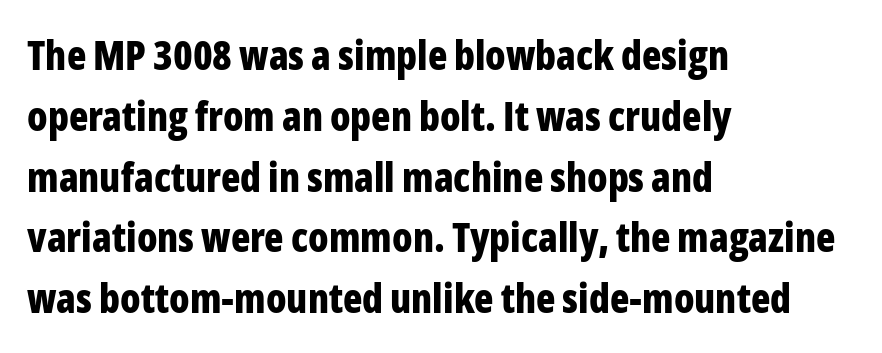
Q: Is the text bold? A: Yes.
Q: Is the text italic (slanted)? A: No, it is upright.
Q: Is the typeface a serif or a sans-serif typeface? A: Sans-serif.
Q: Is the text underlined? A: No.
Q: How is the paragraph aligned? A: Left-aligned.
Q: Is the spacing between letters normal or unusually wide? A: Normal.
Q: Is the spacing between lines tight, normal or loose? A: Normal.
Q: Width (condensed, normal, or wide)? A: Condensed.
Q: Stroke contrast? A: Low.
Q: x-height? A: Medium.
Q: Monospaced? A: No.
